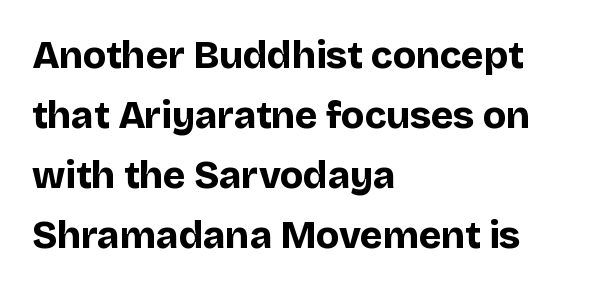
A roman cut, with each character standing at attention. Here the designer chose a conventional face with non-uniform glyph widths. The vertical gap from one line to the next is medium. The space directly below the letters is spotless. Is the type bold? Yes — the strokes are clearly thick and heavy. Short note: letters normally spaced.
